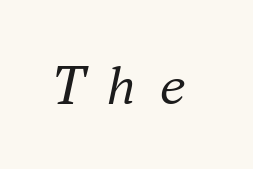
Q: Is the text bold? A: No.
Q: Is the text italic (slanted)? A: Yes, it leans right by about 16 degrees.
Q: Is the typeface a serif or a sans-serif typeface? A: Serif.
Q: Is the text underlined? A: No.
Q: Is the spacing between letters normal or unusually wide? A: Unusually wide.
Q: Width (condensed, normal, or wide)? A: Normal.
Q: Stroke contrast? A: Medium.
Q: x-height? A: Small.
Q: Monospaced? A: No.
